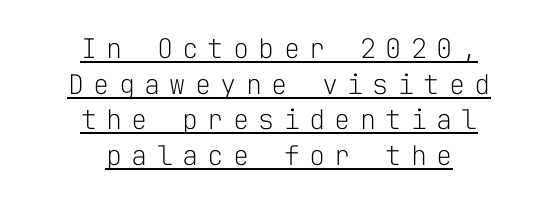
Q: Is the text bold? A: No.
Q: Is the text italic (slanted)? A: No, it is upright.
Q: Is the text underlined? A: Yes.
Q: How is the paragraph aligned? A: Centered.
Q: Is the spacing between letters normal or unusually wide? A: Unusually wide.
Q: Is the spacing between lines tight, normal or loose? A: Normal.
